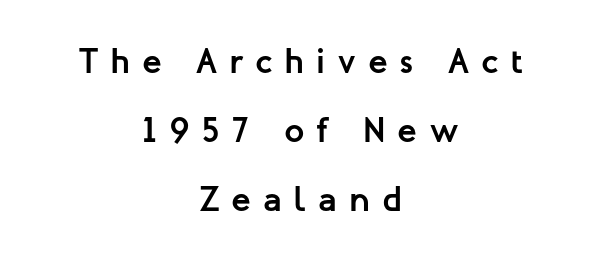
These lines are composed in type without serifs. Is the letter spacing exaggerated? Yes — the characters are pushed far apart. Underlining? Definitely not there. Is there much room between lines? Yes — plenty of vertical air separates them. Designer's note — italics off, roman on. Does the weight exceed regular? Yes, all the way to bold.
